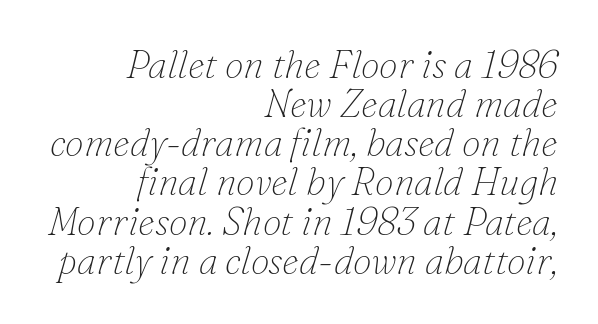
The image shows 38 px thin serif type, italic (leaning right); set right-aligned, tight line spacing (1.03x), normal letter spacing, not underlined; low stroke contrast and a small x-height.
